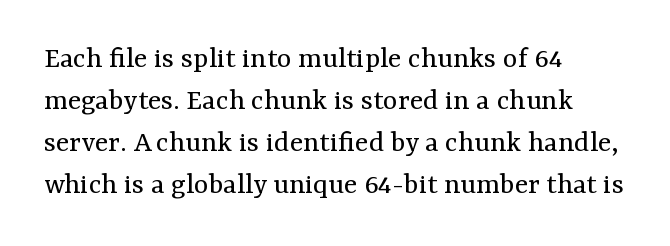
The image shows 31 px regular-weight serif type, upright; set left-aligned, normal line spacing (1.35x), normal letter spacing, not underlined; medium stroke contrast and a medium x-height.
